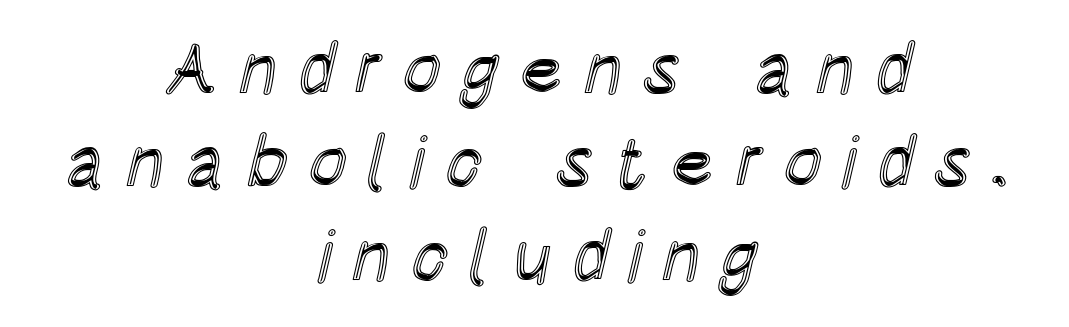
Does the leading feel generous? No, just average. You could not count columns in this text — the font is proportionally spaced. Where is the straight margin? There isn't one; the lines are centered. Words float on clear page, feet unadorned. Tracking value appears strongly positive — letters spread wide.
